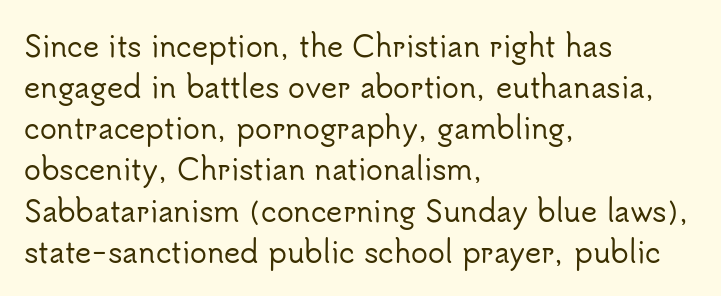
The image shows 28 px sans-serif type, upright; set left-aligned, normal line spacing (1.47x), normal letter spacing, not underlined; low stroke contrast and a small x-height.
